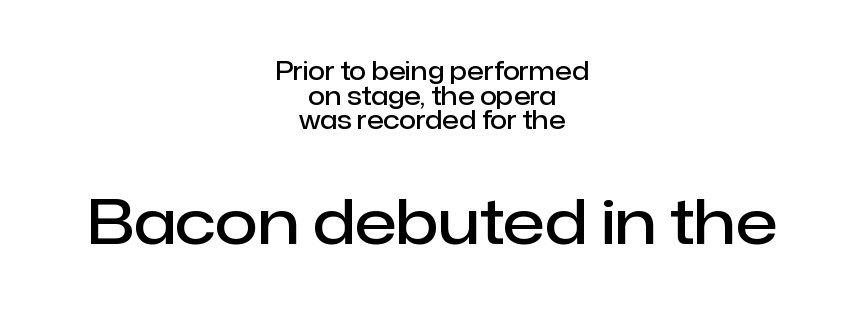
Q: Is the text bold? A: Semi-bold.
Q: Is the text italic (slanted)? A: No, it is upright.
Q: Is the typeface a serif or a sans-serif typeface? A: Sans-serif.
Q: Is the text underlined? A: No.
Q: How is the paragraph aligned? A: Centered.
Q: Is the spacing between letters normal or unusually wide? A: Normal.
Q: Is the spacing between lines tight, normal or loose? A: Tight.
Q: Which block of text is set in a larger size, the first (top) or the second (bottom)? A: The second (bottom) one.
Q: Width (condensed, normal, or wide)? A: Normal.
Q: Stroke contrast? A: Low.
Q: x-height? A: Medium.
Q: Monospaced? A: No.
